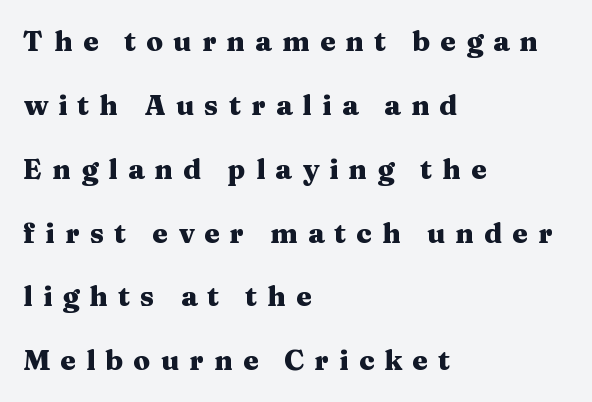
Q: Is the text bold? A: Yes.
Q: Is the text italic (slanted)? A: No, it is upright.
Q: Is the typeface a serif or a sans-serif typeface? A: Serif.
Q: Is the text underlined? A: No.
Q: How is the paragraph aligned? A: Left-aligned.
Q: Is the spacing between letters normal or unusually wide? A: Unusually wide.
Q: Is the spacing between lines tight, normal or loose? A: Loose.
Q: Width (condensed, normal, or wide)? A: Wide.
Q: Stroke contrast? A: Medium.
Q: x-height? A: Medium.
Q: Monospaced? A: No.
